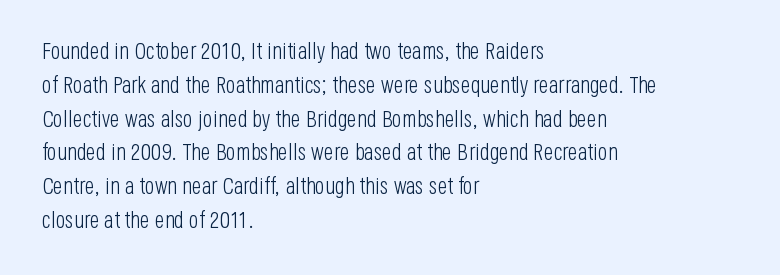
The image shows 23 px text type, upright; set left-aligned, normal line spacing (1.47x), normal letter spacing, not underlined.
